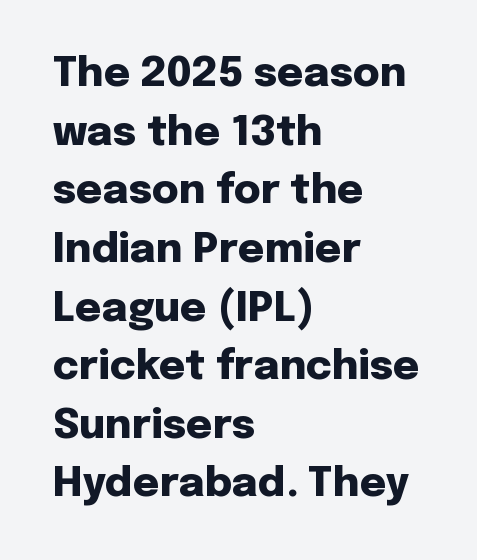
Character widths vary here, with narrow letters taking less room than wide ones. Plain, unruled lines of type. The letters sit at their default tracking, neither squeezed nor spread. How would I describe the line gaps? Plain and ordinary.
